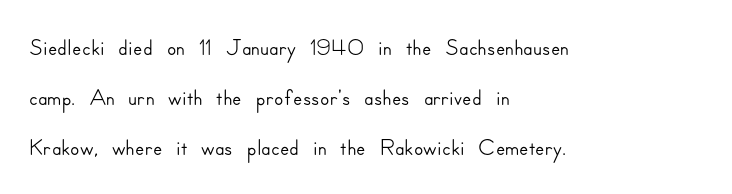
Type without underlining. Character widths vary here, with narrow letters taking less room than wide ones. Is this a sans? Yes — the strokes have no serifs. The line texture is even and compact thanks to regular tracking. Posture: upright roman.
